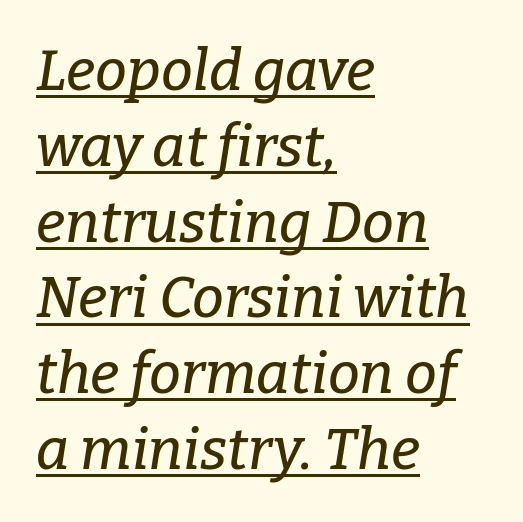
{"serif": "yes", "italic": "yes", "lean": "right", "slant_degrees": 9, "width": "normal", "stroke_contrast": "low", "x_height": "medium", "monospaced": "no", "underline": "yes", "align": "left", "line_spacing": "normal", "line_spacing_ratio": 1.33, "letter_spacing": "normal", "letter_spacing_em": 0.0, "glyph_px": 57}
